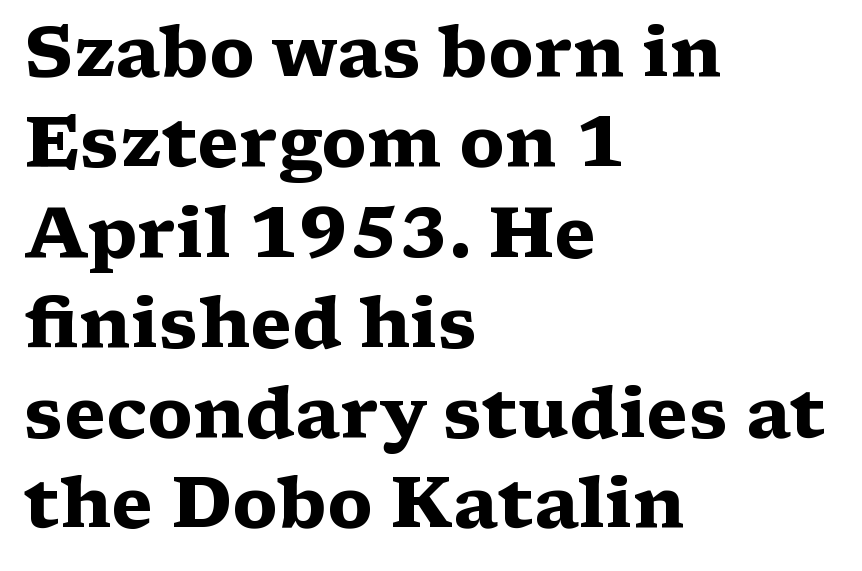
Type without underlining. This sample has the flowing, uneven cadence of proportional lettering. Weight: bold. Regarding serifs, this sample has them. Inter-character spacing is left at the font's built-in metrics.
